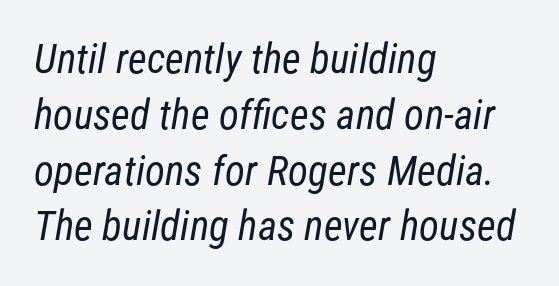
{"serif": "no", "bold": "no", "weight": "regular", "width": "condensed", "stroke_contrast": "low", "x_height": "medium", "monospaced": "no", "underline": "no", "align": "left", "line_spacing": "normal", "line_spacing_ratio": 1.36, "letter_spacing": "normal", "letter_spacing_em": 0.0, "glyph_px": 41}
